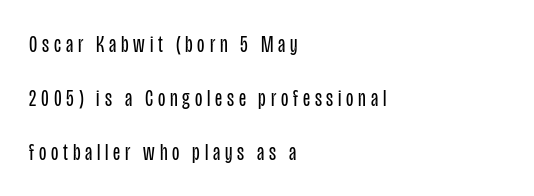
Q: Is the text bold? A: No.
Q: Is the text italic (slanted)? A: No, it is upright.
Q: Is the text underlined? A: No.
Q: How is the paragraph aligned? A: Left-aligned.
Q: Is the spacing between letters normal or unusually wide? A: Unusually wide.
Q: Is the spacing between lines tight, normal or loose? A: Loose.
